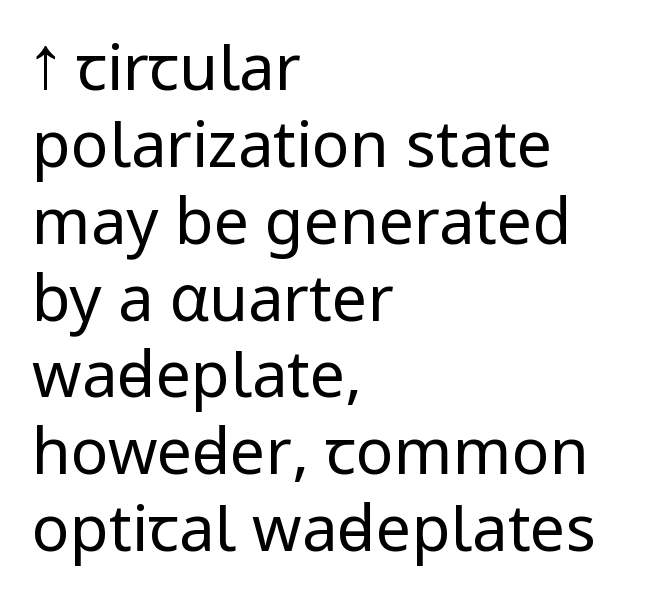
Q: Is the text bold? A: No.
Q: Is the text italic (slanted)? A: No, it is upright.
Q: Is the typeface a serif or a sans-serif typeface? A: Sans-serif.
Q: Is the text underlined? A: No.
Q: How is the paragraph aligned? A: Left-aligned.
Q: Is the spacing between letters normal or unusually wide? A: Normal.
Q: Width (condensed, normal, or wide)? A: Condensed.
Q: Stroke contrast? A: Low.
Q: x-height? A: Large.
Q: Monospaced? A: No.
